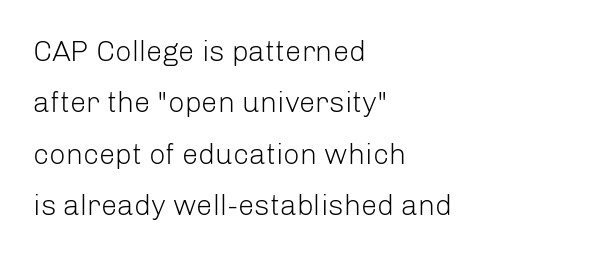
The image shows 29 px light sans-serif type, upright; set left-aligned, line spacing 1.77x, normal letter spacing, not underlined; low stroke contrast and a medium x-height.
